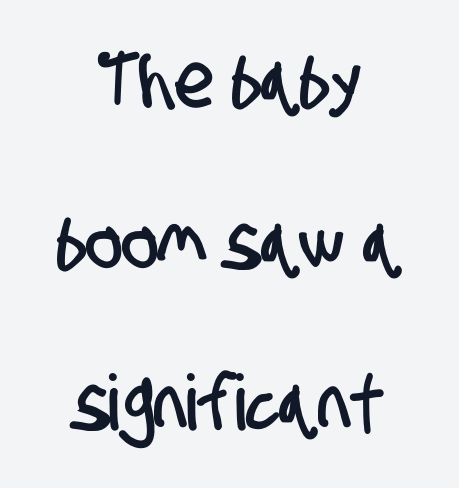
Q: Is the typeface a serif or a sans-serif typeface? A: Sans-serif.
Q: Is the text underlined? A: No.
Q: How is the paragraph aligned? A: Centered.
Q: Is the spacing between letters normal or unusually wide? A: Normal.
Q: Is the spacing between lines tight, normal or loose? A: Loose.
Q: Width (condensed, normal, or wide)? A: Condensed.
Q: Stroke contrast? A: Low.
Q: x-height? A: Large.
Q: Monospaced? A: No.
